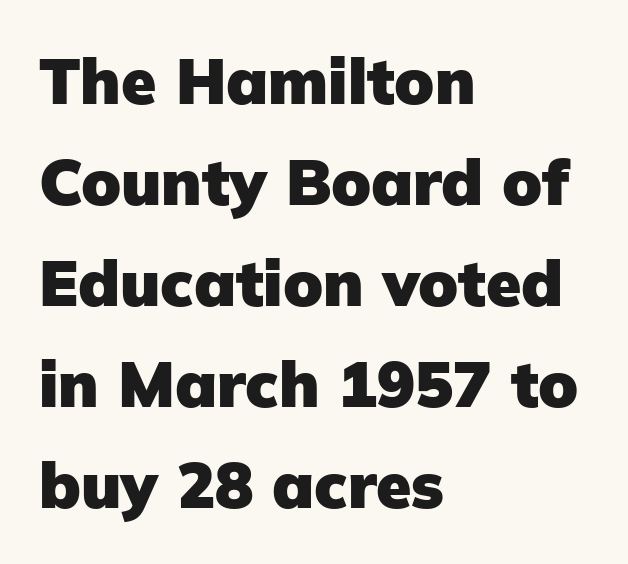
Q: Is the text bold? A: Yes.
Q: Is the text italic (slanted)? A: No, it is upright.
Q: Is the typeface a serif or a sans-serif typeface? A: Sans-serif.
Q: Is the text underlined? A: No.
Q: How is the paragraph aligned? A: Left-aligned.
Q: Is the spacing between letters normal or unusually wide? A: Normal.
Q: Is the spacing between lines tight, normal or loose? A: Normal.
Q: Width (condensed, normal, or wide)? A: Normal.
Q: Stroke contrast? A: Low.
Q: x-height? A: Medium.
Q: Monospaced? A: No.
